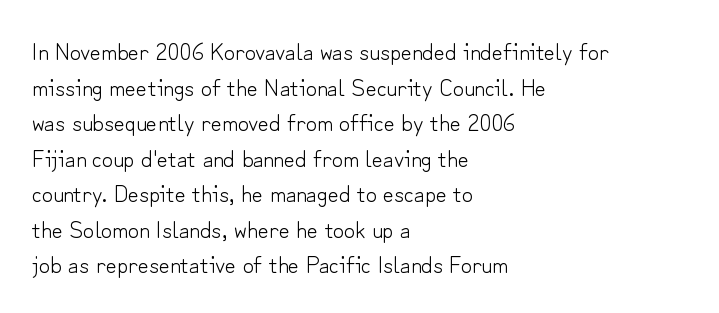
The image shows 24 px text type, upright; set left-aligned, normal line spacing (1.48x), normal letter spacing, not underlined.
